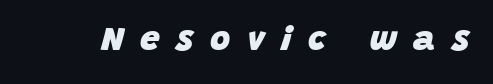
{"italic": "yes", "lean": "right", "slant_degrees": 15, "bold": "yes", "weight": "heavy", "width": "normal", "stroke_contrast": "low", "x_height": "large", "monospaced": "no", "underline": "no", "letter_spacing": "wide", "letter_spacing_em": 0.47, "glyph_px": 35}
